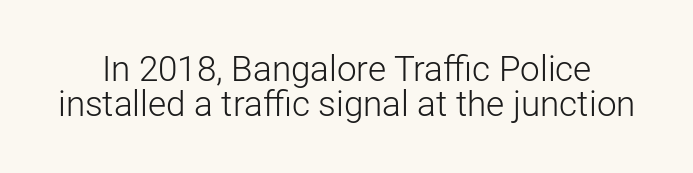
{"serif": "no", "italic": "no", "bold": "no", "weight": "light", "width": "normal", "stroke_contrast": "low", "x_height": "medium", "monospaced": "no", "underline": "no", "line_spacing": "tight", "line_spacing_ratio": 1.0, "letter_spacing": "normal", "letter_spacing_em": 0.0, "glyph_px": 35}
